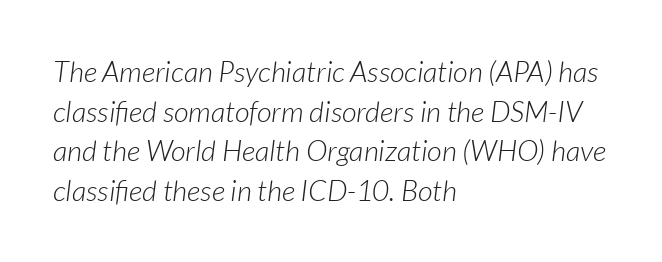
The image shows 29 px light type, italic (leaning right); set left-aligned, normal line spacing (1.37x), normal letter spacing, not underlined; low stroke contrast and a medium x-height.
